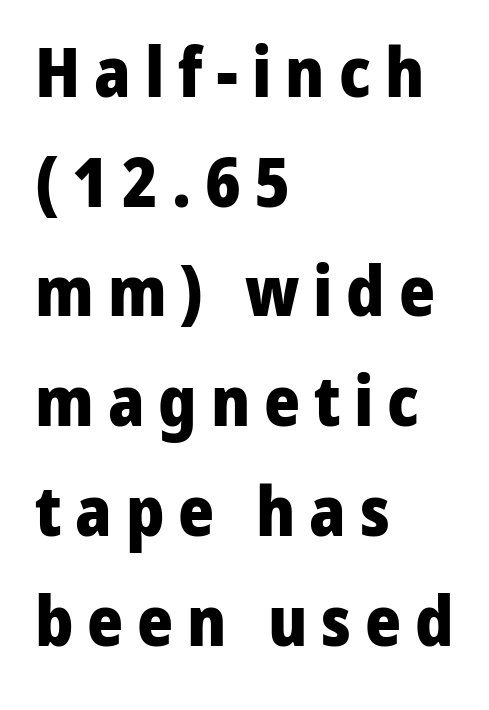
Q: Is the text bold? A: Yes.
Q: Is the text italic (slanted)? A: No, it is upright.
Q: Is the typeface a serif or a sans-serif typeface? A: Sans-serif.
Q: Is the text underlined? A: No.
Q: How is the paragraph aligned? A: Left-aligned.
Q: Is the spacing between letters normal or unusually wide? A: Unusually wide.
Q: Is the spacing between lines tight, normal or loose? A: Normal.
Q: Width (condensed, normal, or wide)? A: Normal.
Q: Stroke contrast? A: Low.
Q: x-height? A: Medium.
Q: Monospaced? A: No.
